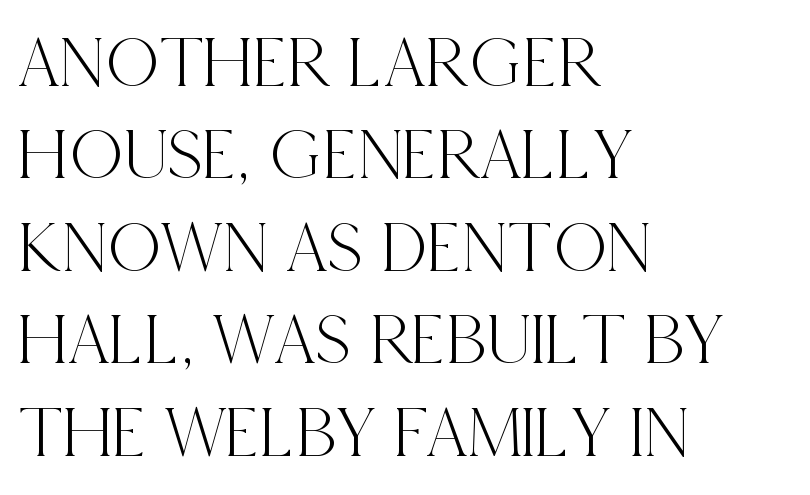
Q: Is the text italic (slanted)? A: No, it is upright.
Q: Is the typeface a serif or a sans-serif typeface? A: Serif.
Q: Is the text underlined? A: No.
Q: How is the paragraph aligned? A: Left-aligned.
Q: Is the spacing between letters normal or unusually wide? A: Normal.
Q: Is the spacing between lines tight, normal or loose? A: Normal.
Q: Width (condensed, normal, or wide)? A: Condensed.
Q: x-height? A: Large.
Q: Monospaced? A: No.
